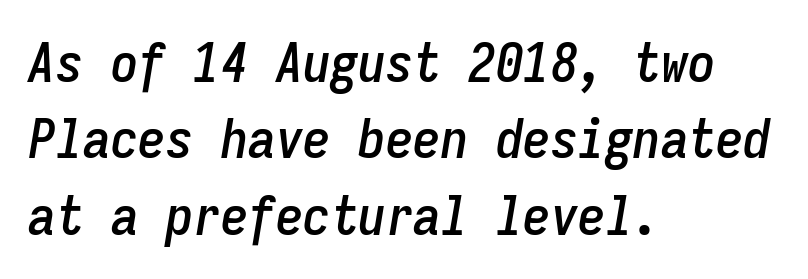
The image shows 55 px condensed type, italic (leaning right), monospaced; set left-aligned, normal line spacing (1.39x), normal letter spacing, not underlined; low stroke contrast and a medium x-height.
